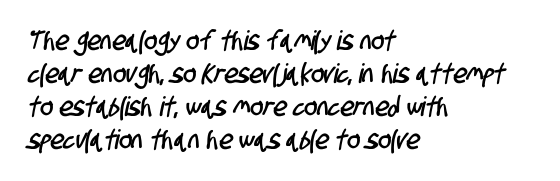
Q: Is the text underlined? A: No.
Q: How is the paragraph aligned? A: Left-aligned.
Q: Is the spacing between letters normal or unusually wide? A: Normal.
